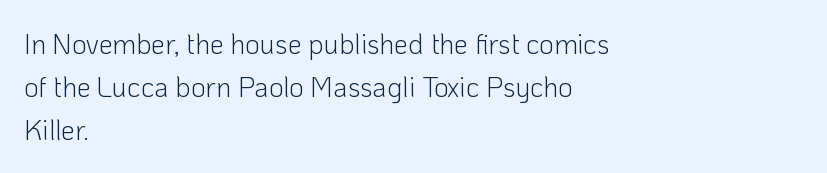
Designer's note — italics off, roman on. Is the letter spacing exaggerated? No — it looks like the ordinary default. The paragraph shown leans on its left margin. Underlining? Definitely not there. Proportional: the letters do not fall into vertical columns. In terms of letterform style, serifs are entirely absent.
